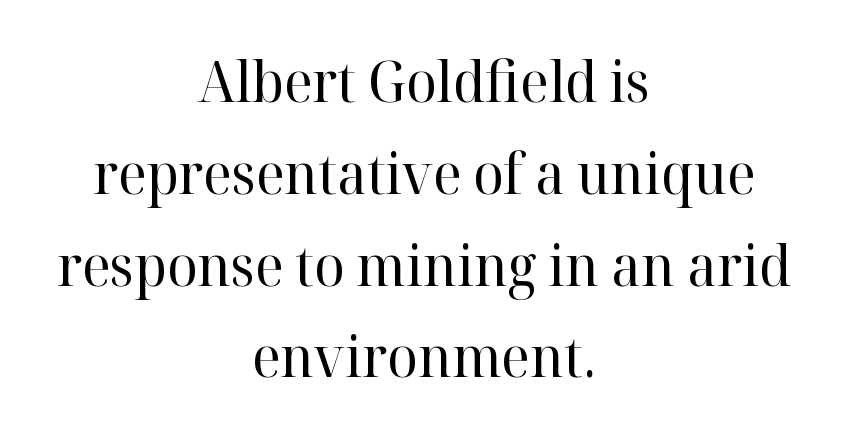
Q: Is the text bold? A: No.
Q: Is the text italic (slanted)? A: No, it is upright.
Q: Is the typeface a serif or a sans-serif typeface? A: Serif.
Q: Is the text underlined? A: No.
Q: How is the paragraph aligned? A: Centered.
Q: Is the spacing between letters normal or unusually wide? A: Normal.
Q: Is the spacing between lines tight, normal or loose? A: Normal.
Q: Width (condensed, normal, or wide)? A: Normal.
Q: Stroke contrast? A: High.
Q: x-height? A: Medium.
Q: Monospaced? A: No.
